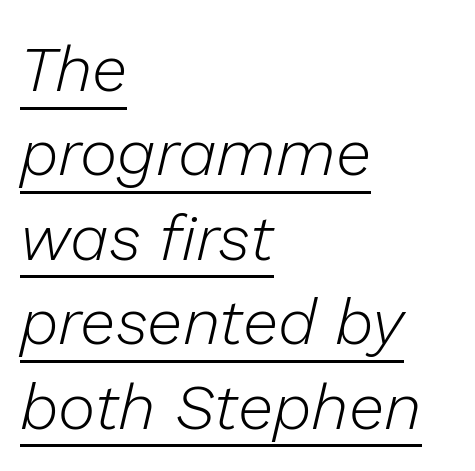
Somebody hit Ctrl+U on this one — the words are underlined. A light-to-regular cut is what we see here. The typesetter chose a ragged-right arrangement here. The line texture is even and compact thanks to regular tracking.
